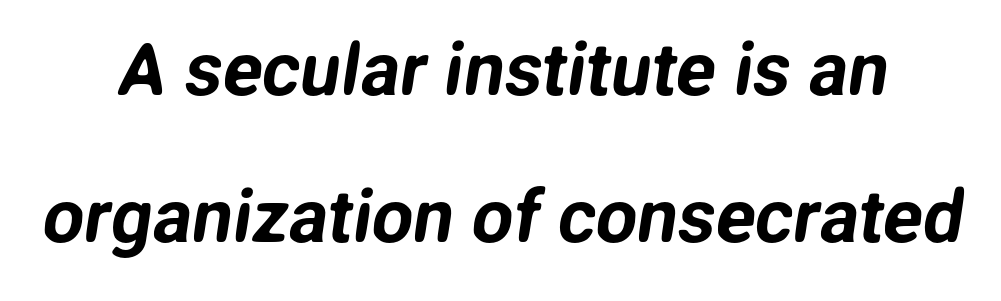
{"serif": "no", "width": "normal", "stroke_contrast": "low", "x_height": "medium", "monospaced": "no", "underline": "no", "align": "center", "line_spacing": "loose", "line_spacing_ratio": 2.01, "letter_spacing": "normal", "letter_spacing_em": 0.0, "glyph_px": 73}
